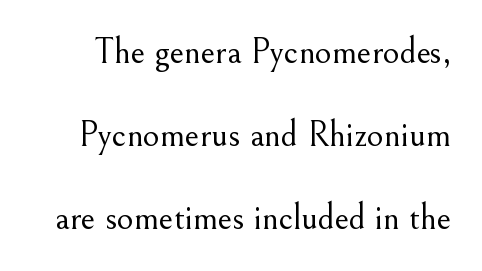
The image shows 36 px light serif type, upright; set loose line spacing (2.31x), normal letter spacing, not underlined; medium stroke contrast and a small x-height.
